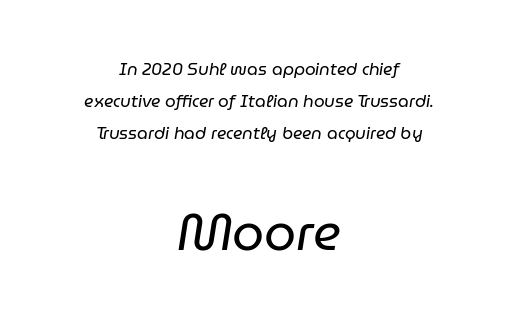
Q: Is the text bold? A: No.
Q: Is the text italic (slanted)? A: Yes, it leans right by about 9 degrees.
Q: Is the text underlined? A: No.
Q: How is the paragraph aligned? A: Centered.
Q: Is the spacing between letters normal or unusually wide? A: Normal.
Q: Which block of text is set in a larger size, the first (top) or the second (bottom)? A: The second (bottom) one.
Q: Width (condensed, normal, or wide)? A: Normal.
Q: Stroke contrast? A: Low.
Q: x-height? A: Medium.
Q: Monospaced? A: No.
